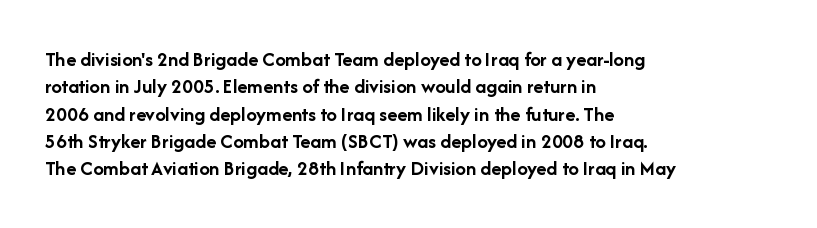
The rendering anchors every line to the left-hand side. This is the regular roman posture of the typeface. A normal amount of white space separates one row of letters from the next. The face used here is rendered with its standard letterfit. A clean baseline with only descenders dipping below it. The sample has been set heavy, in full bold.
